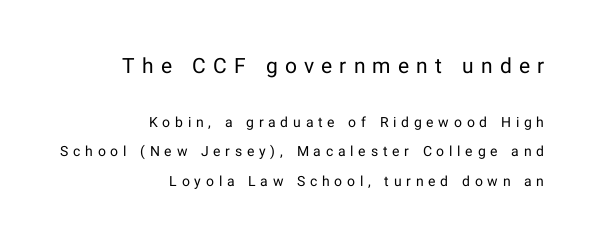
{"italic": "no", "bold": "no", "underline": "no", "align": "right", "line_spacing": "loose", "line_spacing_ratio": 2.1, "letter_spacing": "wide", "letter_spacing_em": 0.34, "larger_block": "first", "size_ratio": 1.5, "glyph_px": 21}
